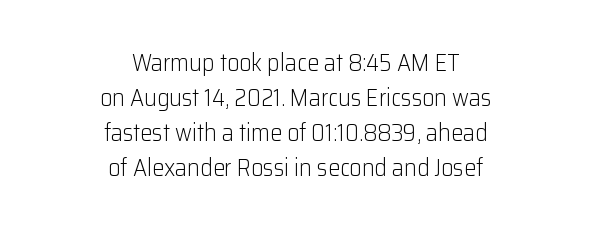
Does extra space separate the letters? No, they use regular spacing. Both edges are ragged and mirror each other, which tells us the setting is centered. Stroke thickness stays within the range of a standard reading face or lighter. Descenders are the only things crossing below the line.
